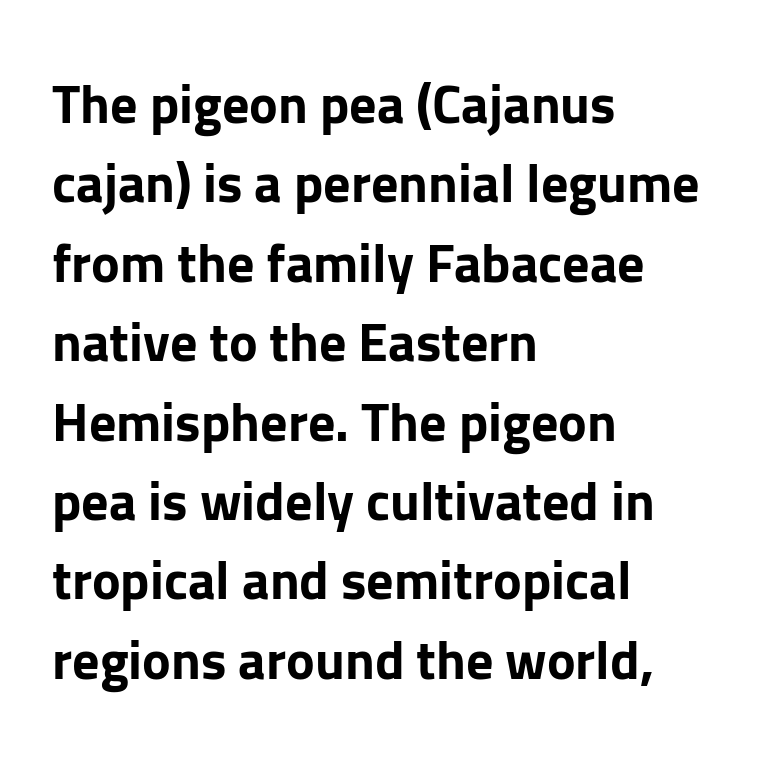
Q: Is the text bold? A: Yes.
Q: Is the text italic (slanted)? A: No, it is upright.
Q: Is the typeface a serif or a sans-serif typeface? A: Sans-serif.
Q: Is the text underlined? A: No.
Q: How is the paragraph aligned? A: Left-aligned.
Q: Is the spacing between letters normal or unusually wide? A: Normal.
Q: Is the spacing between lines tight, normal or loose? A: Normal.
Q: Width (condensed, normal, or wide)? A: Normal.
Q: Stroke contrast? A: Low.
Q: x-height? A: Medium.
Q: Monospaced? A: No.
